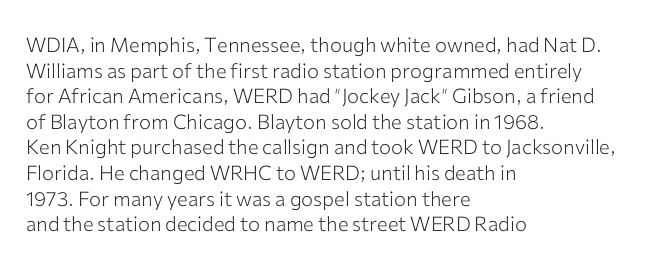
{"italic": "no", "bold": "no", "underline": "no", "align": "left", "line_spacing": "normal", "line_spacing_ratio": 1.28, "letter_spacing": "normal", "letter_spacing_em": 0.0, "glyph_px": 20}
